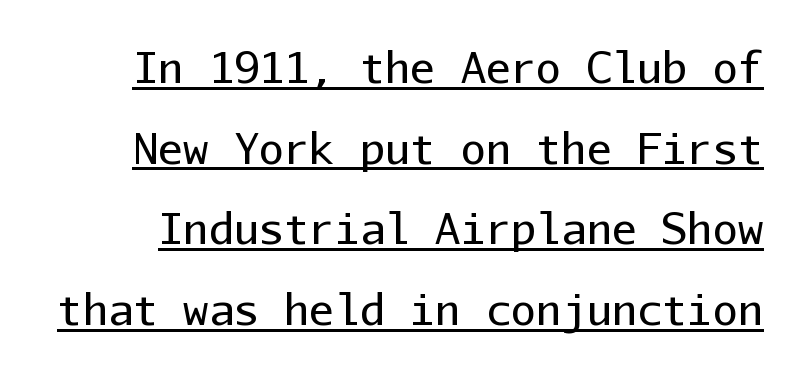
A roman cut, with each character standing at attention. Every word sits above its own underline. The passage shown has conventional tracking throughout. You could fit nearly another row in the gap between these rows.
